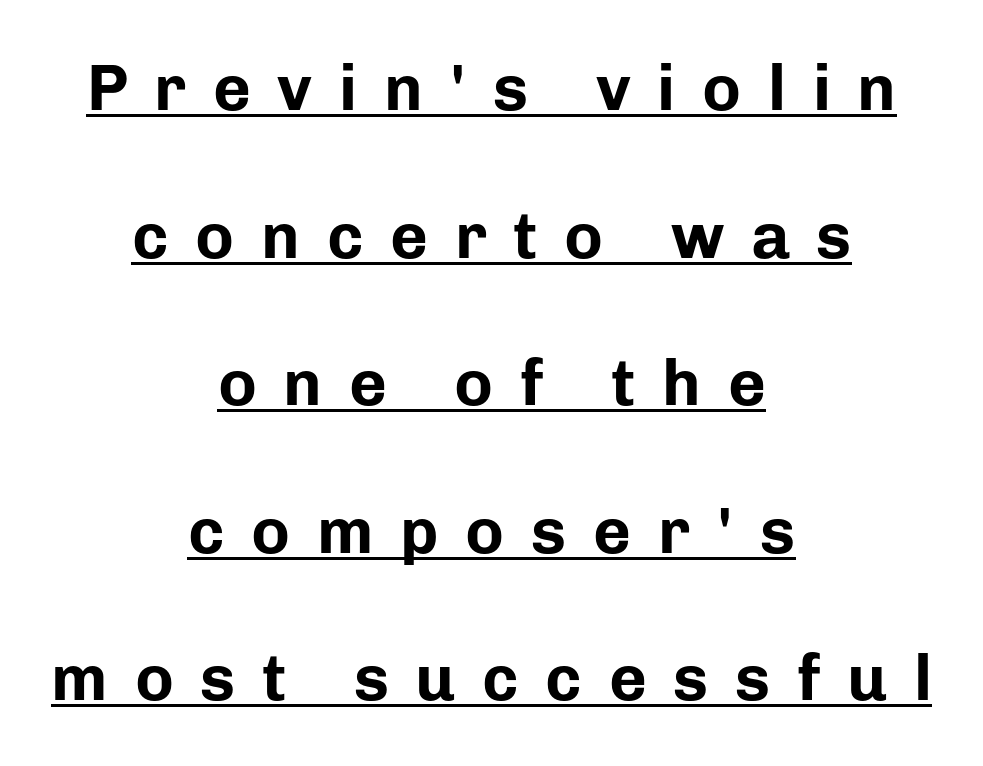
Inter-character spacing is expanded well beyond the font's built-in metrics. A dark, heavy texture on the line: the type is bold. Is there any slant? The stems are plumb. I'd call this a sans setting — the letters go barefoot. Honestly, the underline is the first thing you notice here. The designer dialed line spacing up above the default.
